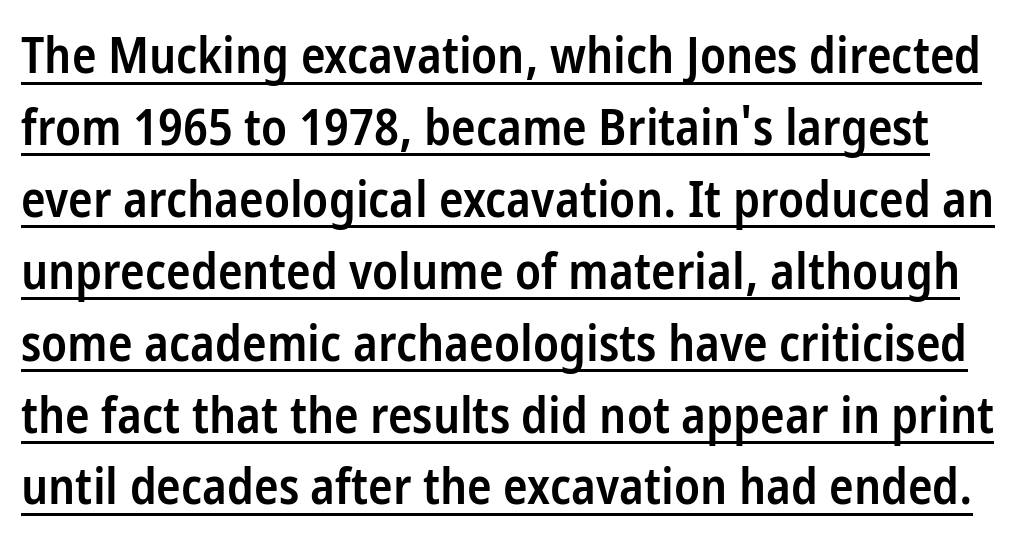
{"serif": "no", "italic": "no", "bold": "semi", "weight": "semibold", "width": "condensed", "stroke_contrast": "low", "x_height": "medium", "monospaced": "no", "underline": "yes", "line_spacing": "normal", "line_spacing_ratio": 1.41, "letter_spacing": "normal", "letter_spacing_em": 0.0, "glyph_px": 51}
